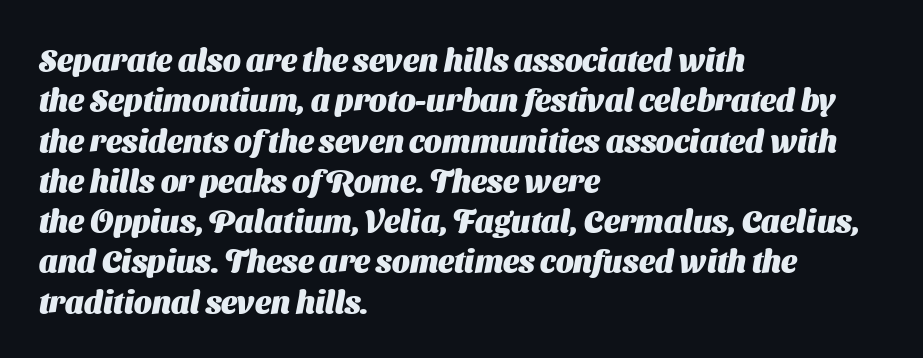
The passage is arranged the way most books set body copy — flush left. The face used here is proportionally spaced, like ordinary book or web type. The letters are bold, with thick, heavy strokes. Only glyphs here, with clear space below each row. The glyphs in this specimen are sans serif.
